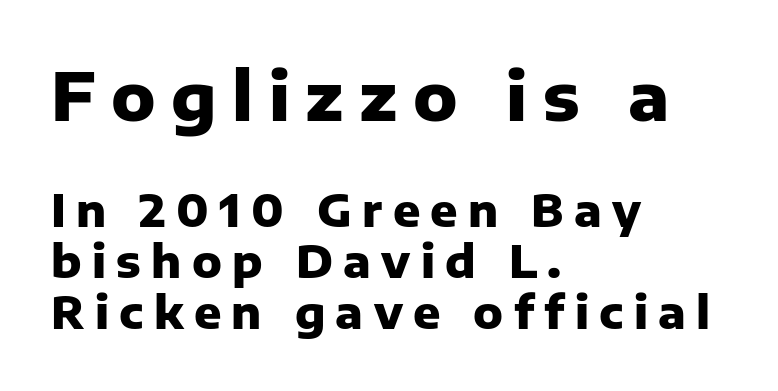
{"serif": "no", "italic": "no", "bold": "yes", "weight": "heavy", "width": "normal", "stroke_contrast": "low", "x_height": "medium", "monospaced": "no", "underline": "no", "align": "left", "line_spacing": "tight", "line_spacing_ratio": 1.13, "letter_spacing": "wide", "letter_spacing_em": 0.23, "larger_block": "first", "size_ratio": 1.49, "glyph_px": 67}
